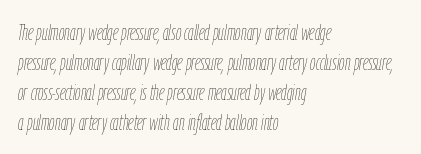
The image shows 22 px text type, italic (leaning right); set left-aligned, normal line spacing (1.37x), normal letter spacing, not underlined.
